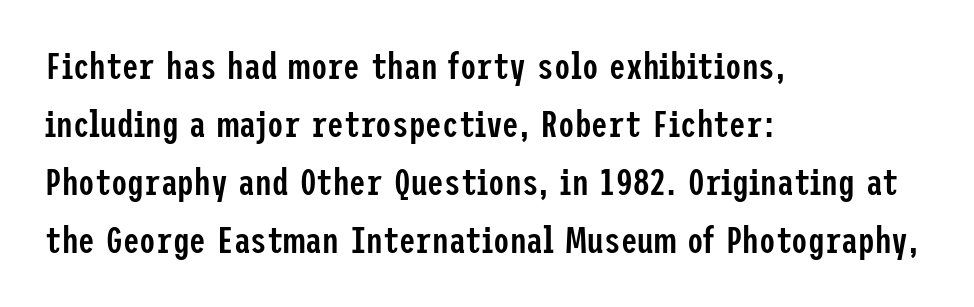
A classic flush-left, rag-right setting is used for this passage. Is there any slant? The stems are plumb. Weight check: semibold — heavier than regular, not quite bold. Each row of text sits above clean, open space.
